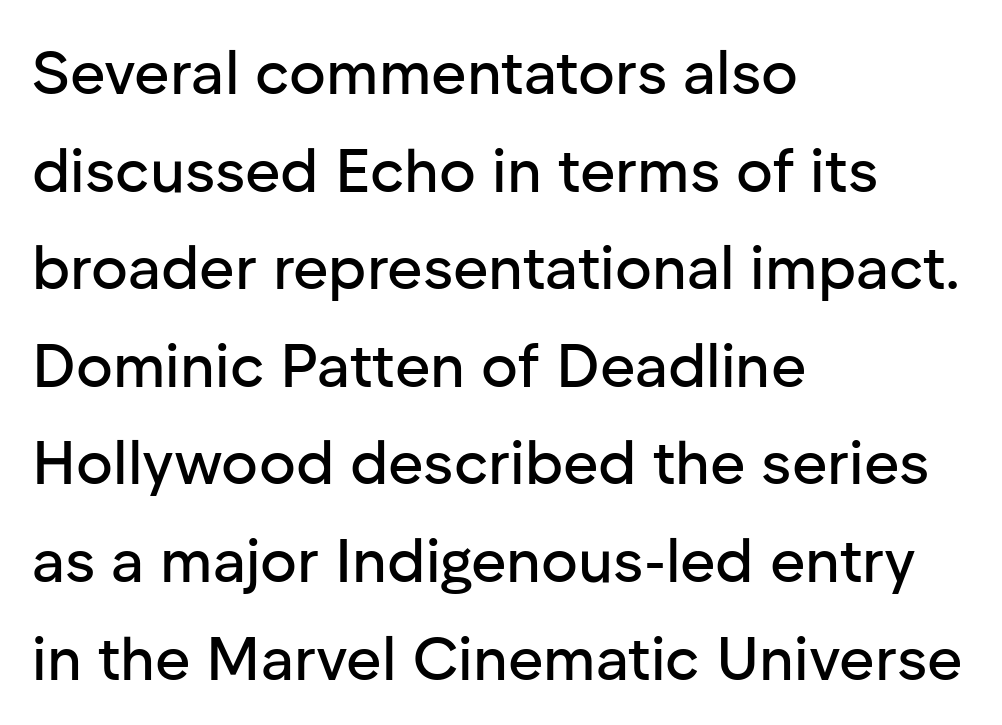
Q: Is the text italic (slanted)? A: No, it is upright.
Q: Is the typeface a serif or a sans-serif typeface? A: Sans-serif.
Q: Is the text underlined? A: No.
Q: How is the paragraph aligned? A: Left-aligned.
Q: Is the spacing between letters normal or unusually wide? A: Normal.
Q: Is the spacing between lines tight, normal or loose? A: Normal.
Q: Width (condensed, normal, or wide)? A: Normal.
Q: Stroke contrast? A: Low.
Q: x-height? A: Medium.
Q: Monospaced? A: No.
